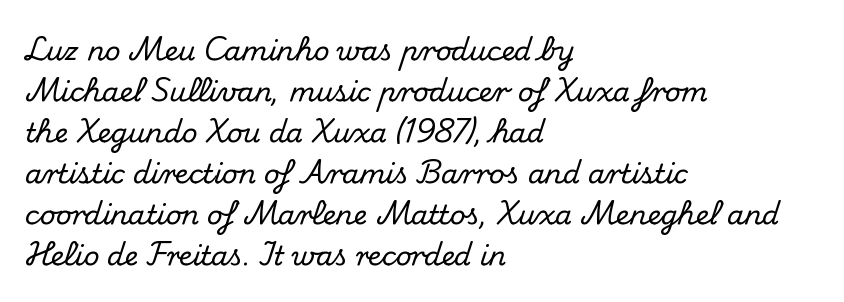
Underlining? Definitely not there. The passage shown stacks its lines at a standard gap. Is the block centered? No — it sits flush against the left margin.
